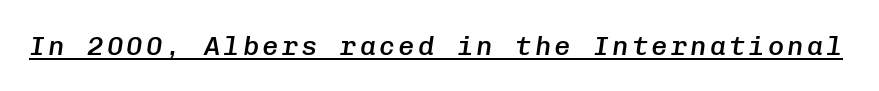
Q: Is the text bold? A: Semi-bold.
Q: Is the text italic (slanted)? A: Yes, it leans right by about 8 degrees.
Q: Is the text underlined? A: Yes.
